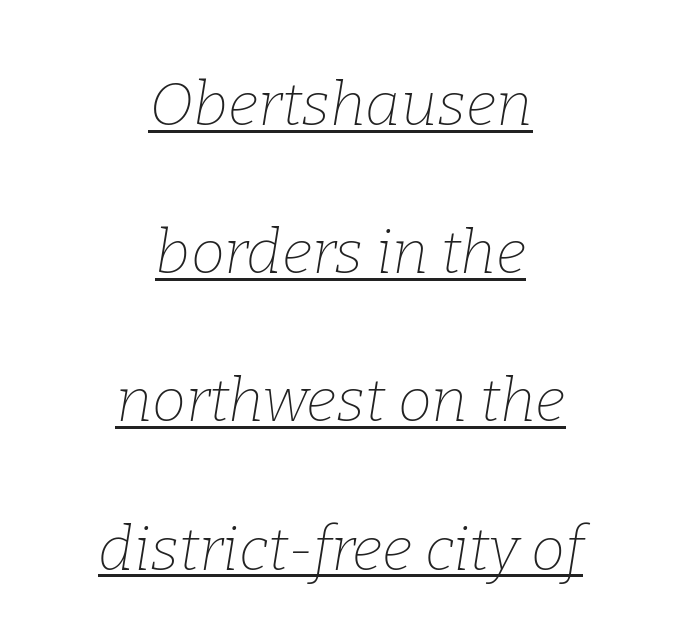
Students, note that the glyphs here touch the page at normal intervals. Style check: oblique. Each letter keeps its own natural width here, so spacing adapts to shape. Each line of the rendering has a horizontal stroke beneath the glyphs.
